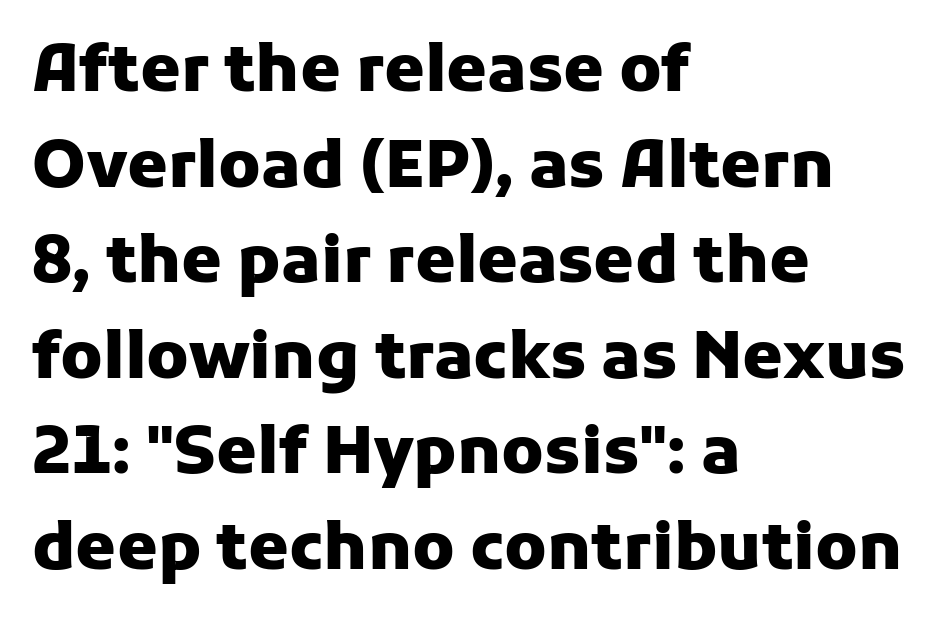
Honestly, the row spacing looks completely unremarkable. It's the straight-up-and-down kind of type. The paragraph shown leans on its left margin. The face used here is proportionally spaced, like ordinary book or web type. Letter spacing: default.
